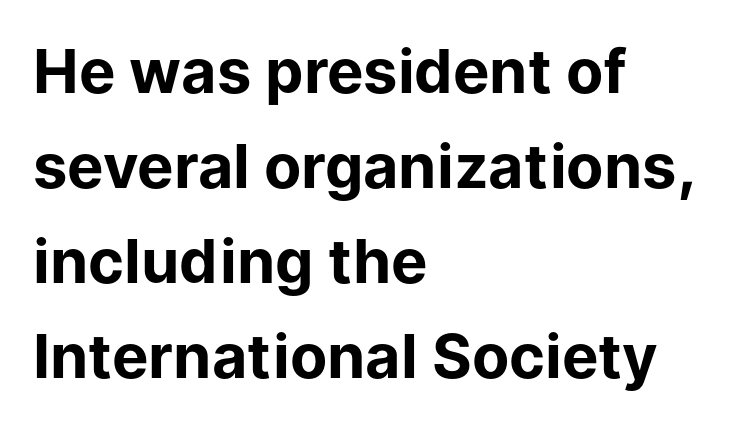
The face used here is proportionally spaced, like ordinary book or web type. How would I describe the line gaps? Plain and ordinary. Short note: letters normally spaced. These lines are composed in type without serifs. Designer's note — italics off, roman on.
